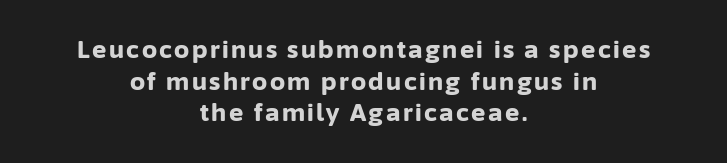
The image shows 24 px bold type, upright; set centered, normal line spacing (1.32x), not underlined.
